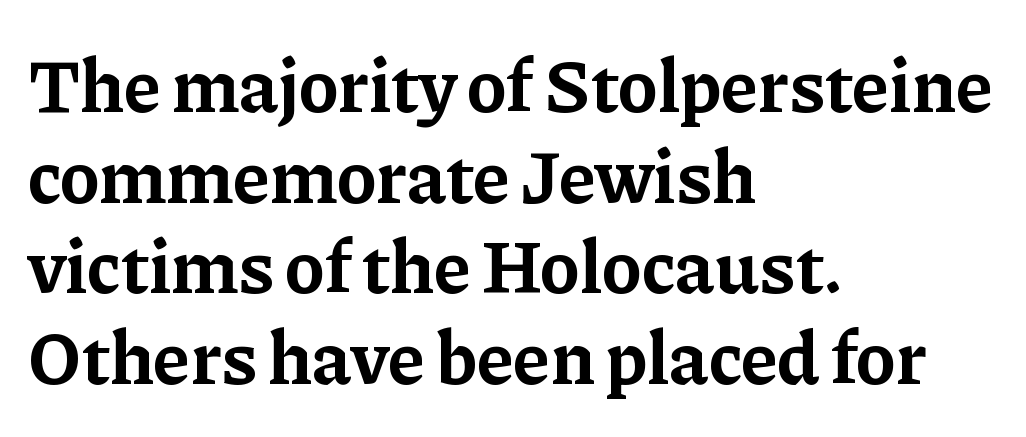
Q: Is the text bold? A: Yes.
Q: Is the text italic (slanted)? A: No, it is upright.
Q: Is the typeface a serif or a sans-serif typeface? A: Serif.
Q: Is the text underlined? A: No.
Q: How is the paragraph aligned? A: Left-aligned.
Q: Is the spacing between letters normal or unusually wide? A: Normal.
Q: Width (condensed, normal, or wide)? A: Normal.
Q: Stroke contrast? A: Low.
Q: x-height? A: Medium.
Q: Monospaced? A: No.
